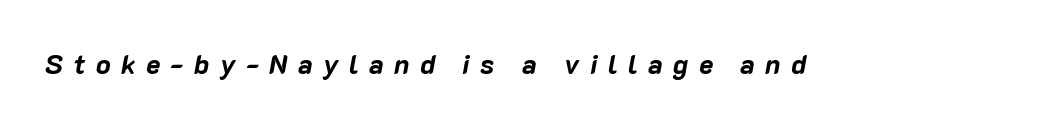
Decoration check: the copy has no underline. Notice how the stems are inclined rather than vertical — that's the hallmark of italics. Glyph-to-glyph distance is far greater than everyday printed text. In terms of weight, the rendering is a true, heavy bold.
